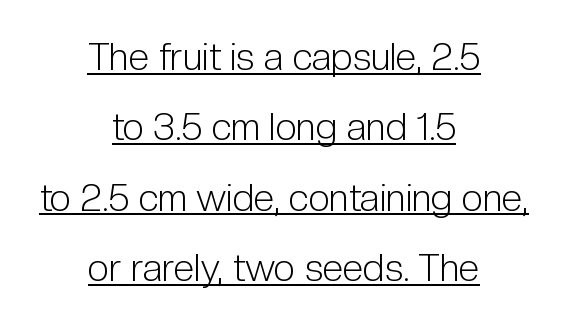
The image shows 38 px light, condensed sans-serif type, upright; set centered, line spacing 1.85x, normal letter spacing, underlined; low stroke contrast and a medium x-height.
